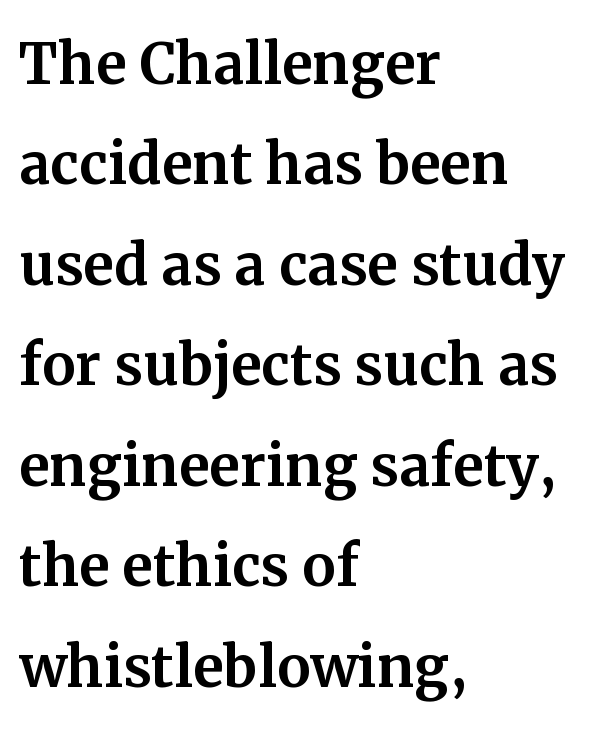
{"serif": "yes", "italic": "no", "width": "normal", "stroke_contrast": "medium", "x_height": "medium", "monospaced": "no", "underline": "no", "align": "left", "line_spacing": "normal", "line_spacing_ratio": 1.34, "letter_spacing": "normal", "letter_spacing_em": 0.0, "glyph_px": 75}
